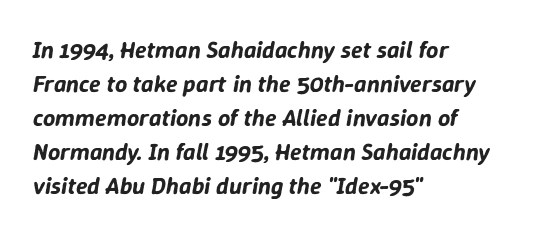
Q: Is the text italic (slanted)? A: Yes, it leans right by about 9 degrees.
Q: Is the text underlined? A: No.
Q: How is the paragraph aligned? A: Left-aligned.
Q: Is the spacing between letters normal or unusually wide? A: Normal.
Q: Is the spacing between lines tight, normal or loose? A: Normal.
